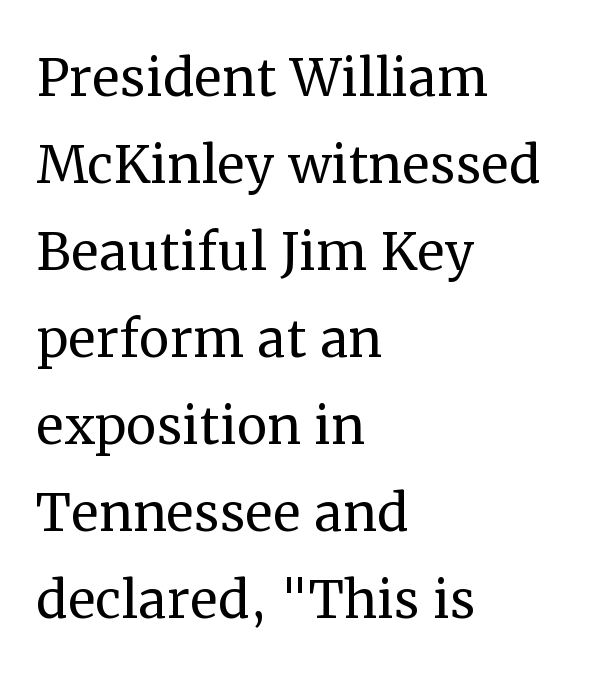
Q: Is the text bold? A: No.
Q: Is the text italic (slanted)? A: No, it is upright.
Q: Is the typeface a serif or a sans-serif typeface? A: Serif.
Q: Is the text underlined? A: No.
Q: How is the paragraph aligned? A: Left-aligned.
Q: Is the spacing between letters normal or unusually wide? A: Normal.
Q: Is the spacing between lines tight, normal or loose? A: Normal.
Q: Width (condensed, normal, or wide)? A: Normal.
Q: Stroke contrast? A: Medium.
Q: x-height? A: Medium.
Q: Monospaced? A: No.
